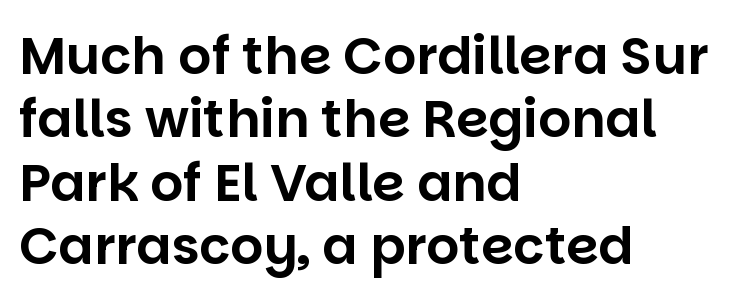
A typesetter would label this face a sans. This rendering uses left alignment, leaving the right contour irregular. The passage shown is not underscored anywhere. These lines are rendered in a variable-pitch font.
